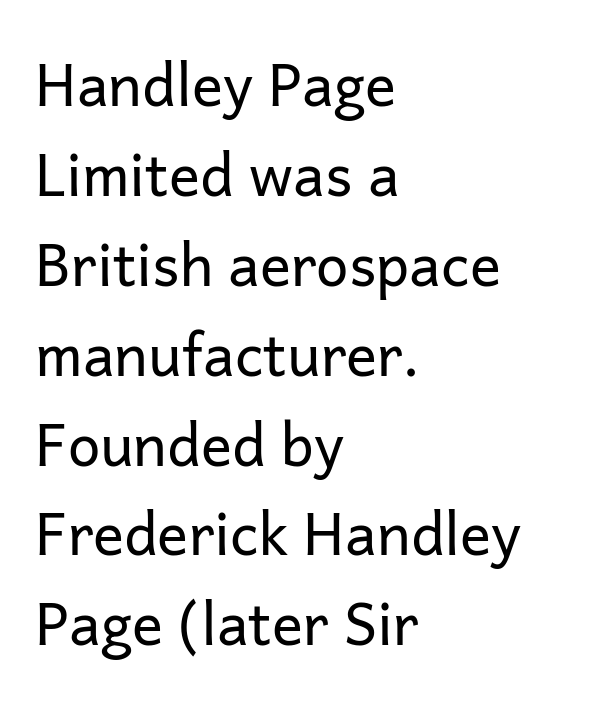
This sample uses a sans-serif face. Characters remain perfectly vertical along every line. Has an underline been added? It has not. Each stroke keeps to a modest, everyday thickness or less.
